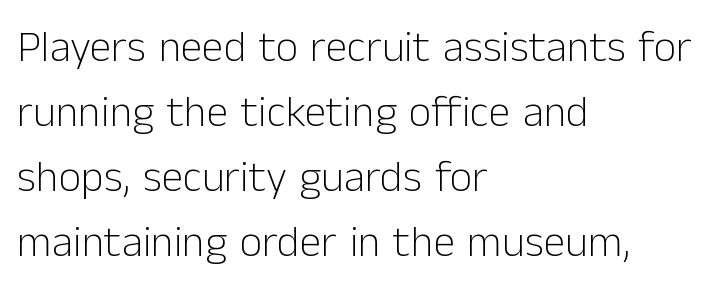
Weight: not bold — regular or lighter. The area under the type is left untouched. Nope, no serifs anywhere on these letters. Students, note that the glyphs here touch the page at normal intervals.
